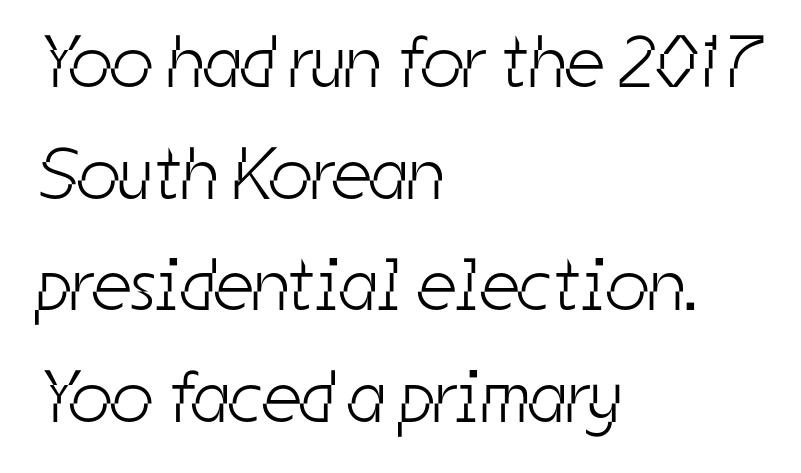
The face looks like a standard text weight, possibly lighter. The setting favours the left margin, as ordinary paragraphs usually do. Check where the strokes stop: nothing finishes them off — pure sans. Spacing between characters is what you'd get straight out of the box. Vertically, the passage feels balanced, rows spaced as you'd expect.
